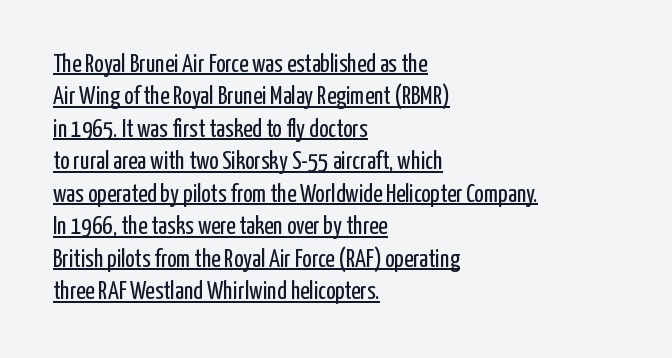
{"italic": "no", "bold": "no", "underline": "yes", "align": "left", "line_spacing": "normal", "line_spacing_ratio": 1.3, "letter_spacing": "normal", "letter_spacing_em": 0.0, "glyph_px": 25}
